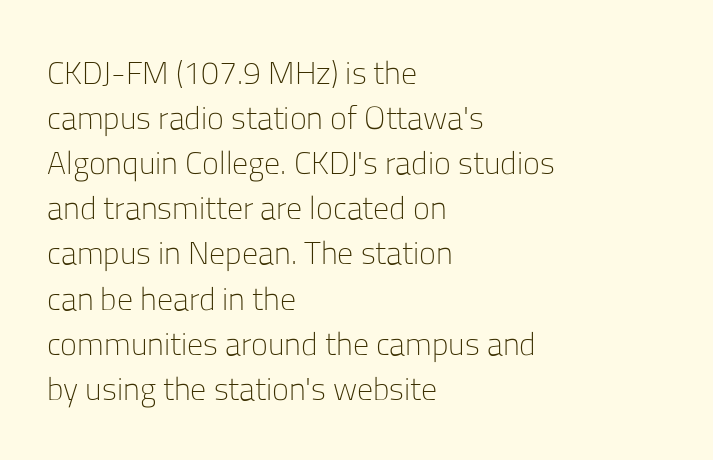
The compositor pushed each line to the left boundary. Stems here are at most as thick as an everyday book face. Students, note that the glyphs here touch the page at normal intervals. Every stem runs plumb, perpendicular to the baseline. This sample has the flowing, uneven cadence of proportional lettering. Words float on clear page, feet unadorned.
